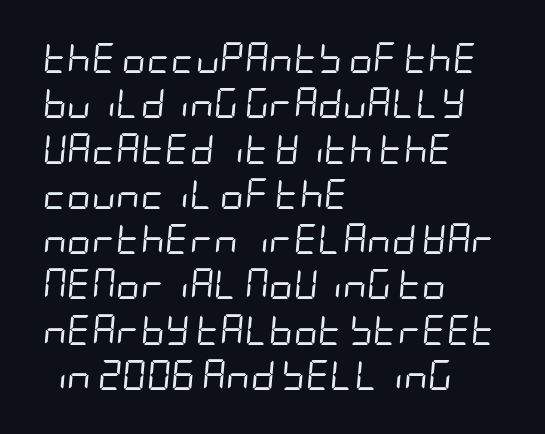
Q: Is the text bold? A: No.
Q: Is the text italic (slanted)? A: Yes, it leans right by about 5 degrees.
Q: Is the text underlined? A: No.
Q: How is the paragraph aligned? A: Left-aligned.
Q: Is the spacing between letters normal or unusually wide? A: Normal.
Q: Is the spacing between lines tight, normal or loose? A: Normal.
Q: Width (condensed, normal, or wide)? A: Condensed.
Q: Stroke contrast? A: Low.
Q: x-height? A: Large.
